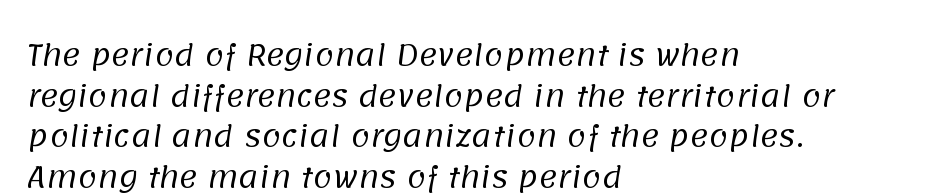
The image shows 28 px regular-weight sans-serif type; set left-aligned, normal line spacing (1.45x), normal letter spacing, not underlined; low stroke contrast and a large x-height.
